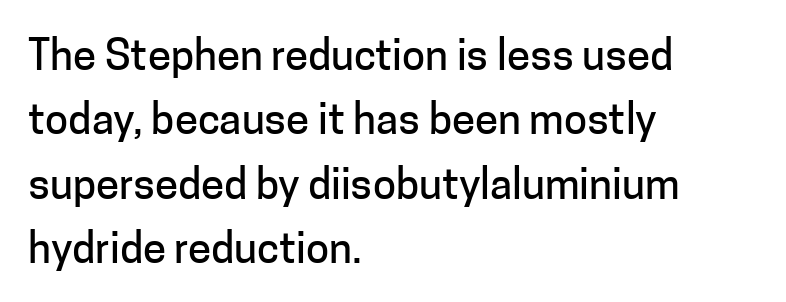
The image shows 42 px sans-serif type, upright; set left-aligned, normal line spacing (1.53x), normal letter spacing, not underlined; low stroke contrast and a medium x-height.
